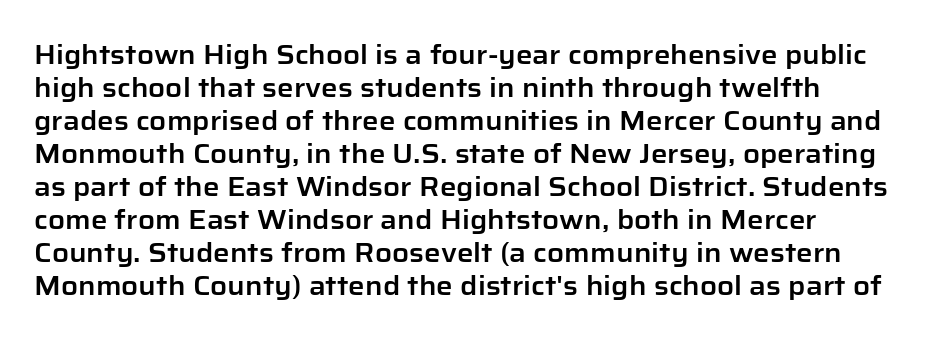
Q: Is the text italic (slanted)? A: No, it is upright.
Q: Is the text underlined? A: No.
Q: Is the spacing between letters normal or unusually wide? A: Normal.
Q: Is the spacing between lines tight, normal or loose? A: Normal.
